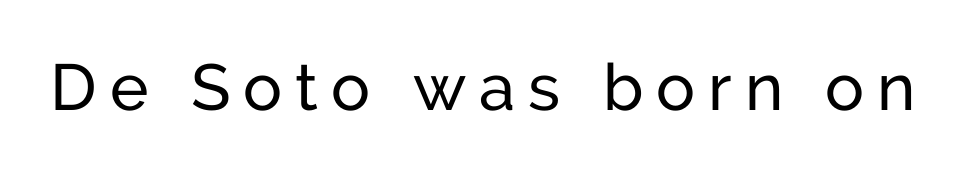
Q: Is the text italic (slanted)? A: No, it is upright.
Q: Is the typeface a serif or a sans-serif typeface? A: Sans-serif.
Q: Is the text underlined? A: No.
Q: Is the spacing between letters normal or unusually wide? A: Unusually wide.
Q: Width (condensed, normal, or wide)? A: Normal.
Q: Stroke contrast? A: Low.
Q: x-height? A: Medium.
Q: Monospaced? A: No.
